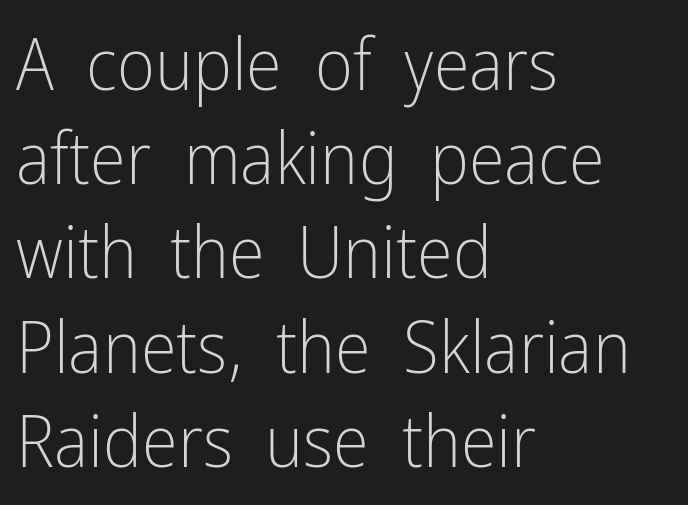
The rag falls on the right side of this text block. Do the letters lean? They stand straight. One glance says typical: line gaps are just what's usual. The specimen omits any rule beneath the text block's lines. Words appear dense and cohesive because spacing is normal.
